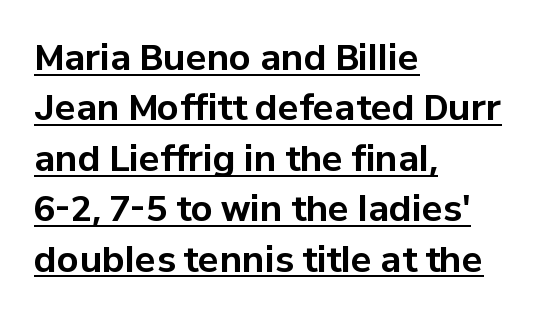
A sans-serif font was chosen for this passage. The passage shown is underscored from start to finish. Regarding leading, the lines here are spaced in the standard way. It's the straight-up-and-down kind of type.
